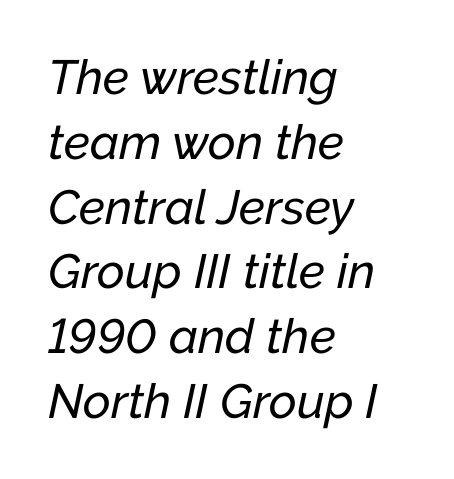
Q: Is the text italic (slanted)? A: Yes, it leans right by about 12 degrees.
Q: Is the text underlined? A: No.
Q: How is the paragraph aligned? A: Left-aligned.
Q: Is the spacing between letters normal or unusually wide? A: Normal.
Q: Is the spacing between lines tight, normal or loose? A: Normal.
Q: Width (condensed, normal, or wide)? A: Normal.
Q: Stroke contrast? A: Low.
Q: x-height? A: Medium.
Q: Monospaced? A: No.
